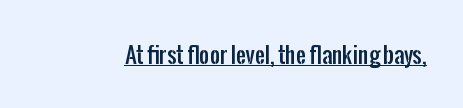
The image shows 22 px text type, upright; set normal letter spacing, underlined.
